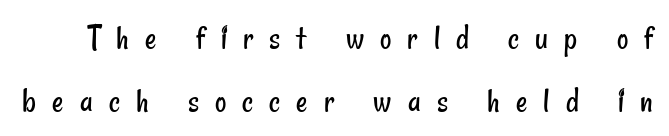
{"serif": "no", "bold": "no", "weight": "regular", "width": "condensed", "stroke_contrast": "low", "x_height": "small", "monospaced": "no", "underline": "no", "line_spacing_ratio": 1.79, "letter_spacing": "wide", "letter_spacing_em": 0.46, "glyph_px": 35}
